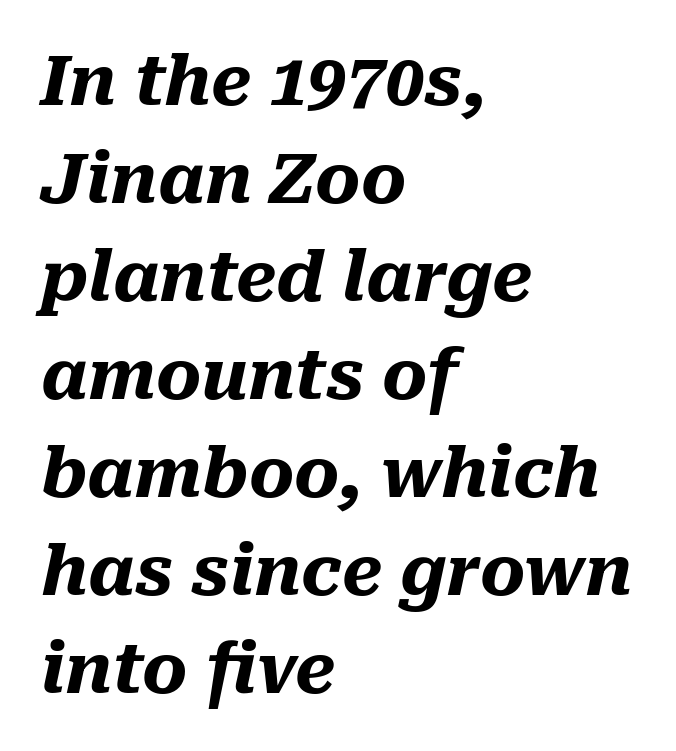
{"italic": "yes", "lean": "right", "slant_degrees": 10, "bold": "yes", "weight": "heavy", "width": "normal", "stroke_contrast": "medium", "x_height": "medium", "monospaced": "no", "underline": "no", "align": "left", "line_spacing": "normal", "line_spacing_ratio": 1.42, "letter_spacing": "normal", "letter_spacing_em": 0.0, "glyph_px": 69}
